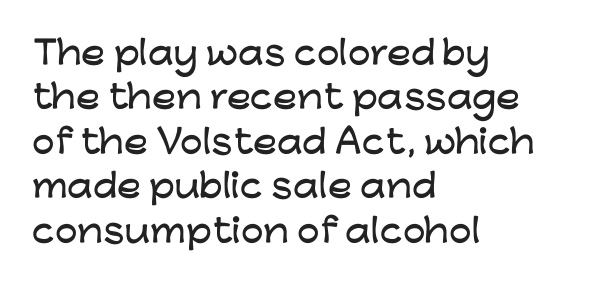
{"serif": "no", "italic": "no", "width": "wide", "stroke_contrast": "low", "x_height": "medium", "monospaced": "no", "underline": "no", "align": "left", "line_spacing": "normal", "line_spacing_ratio": 1.39, "letter_spacing": "normal", "letter_spacing_em": 0.0, "glyph_px": 32}
